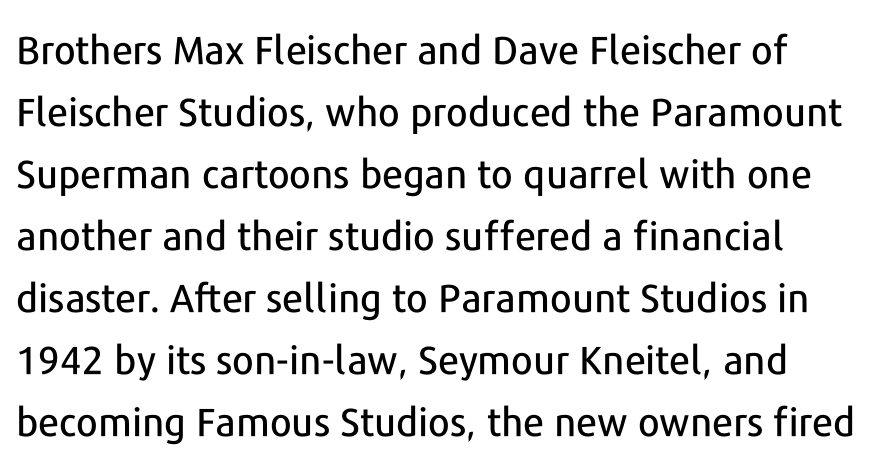
{"serif": "no", "italic": "no", "width": "normal", "stroke_contrast": "low", "x_height": "medium", "monospaced": "no", "underline": "no", "align": "left", "line_spacing": "normal", "line_spacing_ratio": 1.59, "letter_spacing": "normal", "letter_spacing_em": 0.0, "glyph_px": 39}
